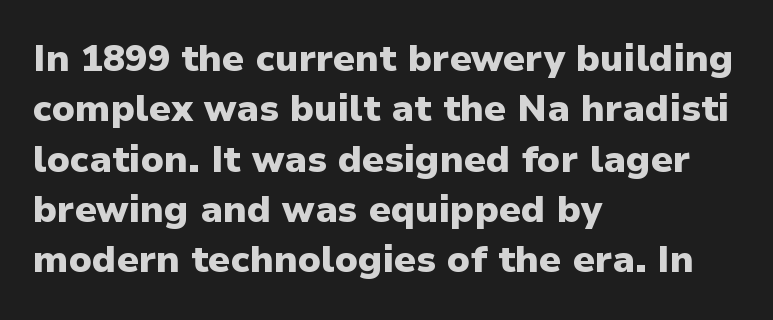
{"serif": "no", "italic": "no", "bold": "yes", "weight": "heavy", "width": "normal", "stroke_contrast": "low", "x_height": "medium", "monospaced": "no", "underline": "no", "align": "left", "line_spacing": "normal", "line_spacing_ratio": 1.36, "letter_spacing": "normal", "letter_spacing_em": 0.0, "glyph_px": 37}
